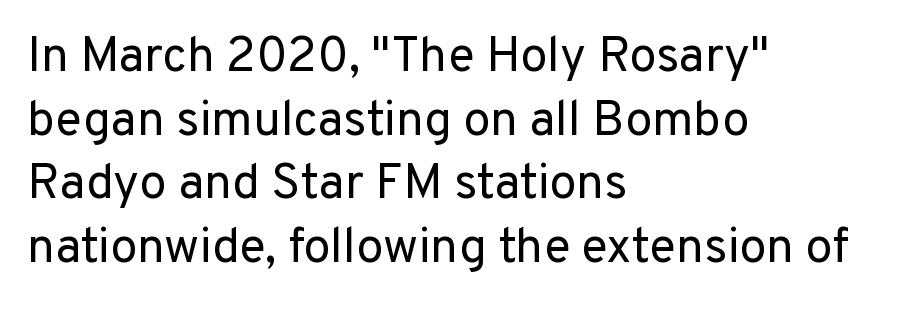
The image shows 49 px regular-weight sans-serif type, upright; set left-aligned, normal line spacing (1.3x), normal letter spacing, not underlined; low stroke contrast and a medium x-height.
